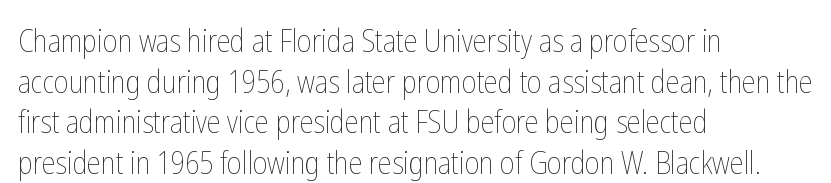
The image shows 31 px thin, condensed type, upright; set left-aligned, normal line spacing (1.31x), normal letter spacing, not underlined; low stroke contrast and a medium x-height.
